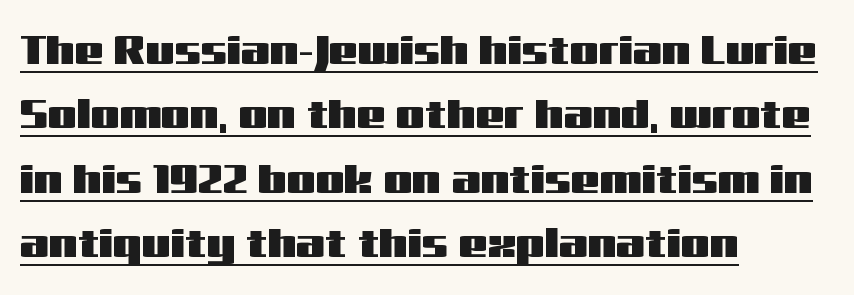
{"serif": "no", "italic": "no", "width": "wide", "stroke_contrast": "medium", "x_height": "medium", "monospaced": "no", "underline": "yes", "align": "left", "line_spacing": "normal", "line_spacing_ratio": 1.57, "letter_spacing": "normal", "letter_spacing_em": 0.0, "glyph_px": 41}
